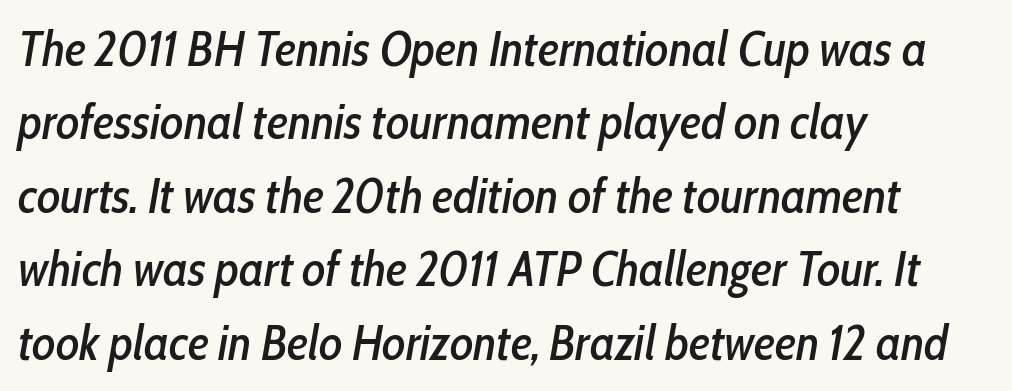
Q: Is the text italic (slanted)? A: Yes, it leans right by about 10 degrees.
Q: Is the text underlined? A: No.
Q: How is the paragraph aligned? A: Left-aligned.
Q: Is the spacing between letters normal or unusually wide? A: Normal.
Q: Is the spacing between lines tight, normal or loose? A: Normal.
Q: Width (condensed, normal, or wide)? A: Condensed.
Q: Stroke contrast? A: Low.
Q: x-height? A: Medium.
Q: Monospaced? A: No.
